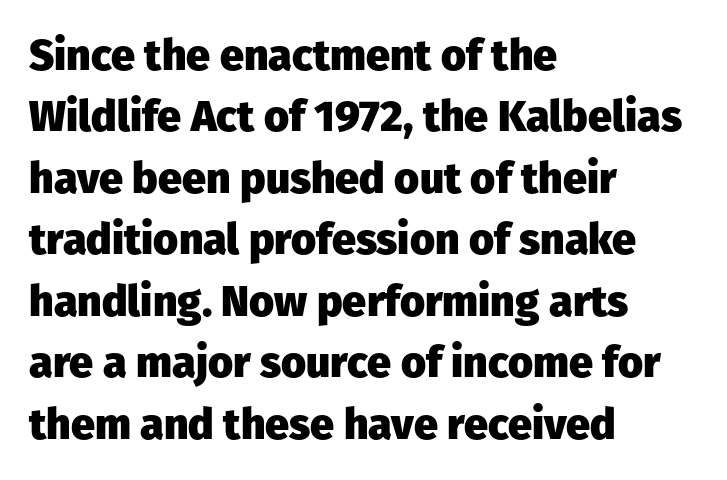
Vertical spacing — default. Chunky letters — that's bold for sure. Grotesque or geometric, the face here clearly has no serifs. Glance below the letters and you will spot only blank space. Every character sits straight up, as roman type does.
